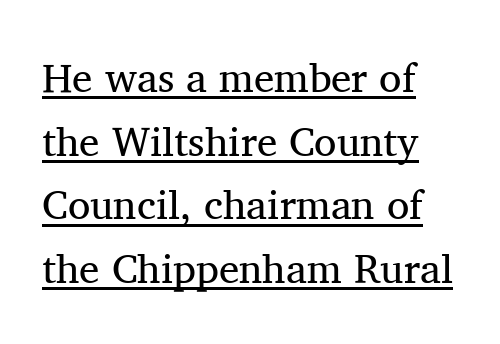
Underline: present. Regarding leading, the lines here are spaced in the standard way. Line beginnings align vertically; line endings do not. Typographically, this falls in the serif category. The typesetting does not lean heavy: it is not bold.
